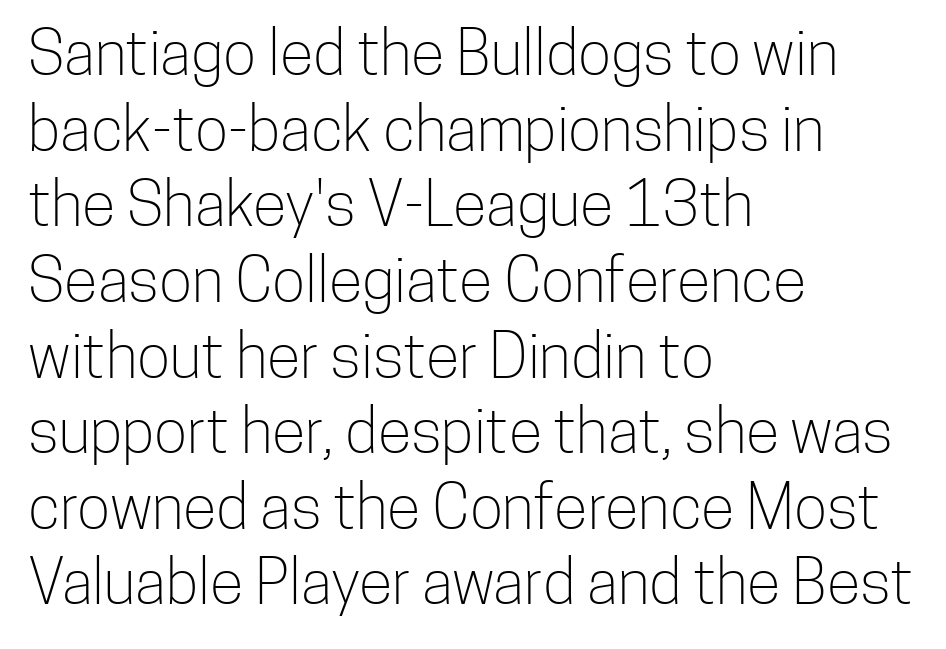
Q: Is the text bold? A: No.
Q: Is the text italic (slanted)? A: No, it is upright.
Q: Is the typeface a serif or a sans-serif typeface? A: Sans-serif.
Q: Is the text underlined? A: No.
Q: How is the paragraph aligned? A: Left-aligned.
Q: Is the spacing between letters normal or unusually wide? A: Normal.
Q: Width (condensed, normal, or wide)? A: Condensed.
Q: Stroke contrast? A: Low.
Q: x-height? A: Medium.
Q: Monospaced? A: No.
